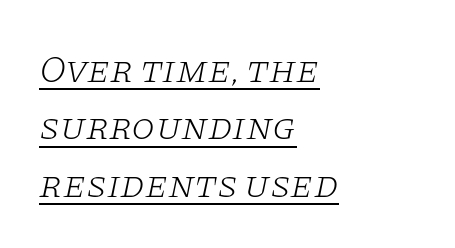
Q: Is the text bold? A: No.
Q: Is the text italic (slanted)? A: Yes, it leans right by about 11 degrees.
Q: Is the typeface a serif or a sans-serif typeface? A: Serif.
Q: Is the text underlined? A: Yes.
Q: How is the paragraph aligned? A: Left-aligned.
Q: Is the spacing between letters normal or unusually wide? A: Normal.
Q: Is the spacing between lines tight, normal or loose? A: Normal.
Q: Width (condensed, normal, or wide)? A: Wide.
Q: Stroke contrast? A: Low.
Q: x-height? A: Large.
Q: Monospaced? A: No.
